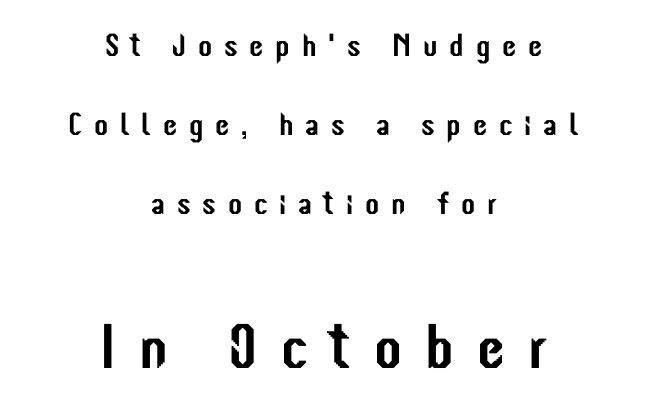
The words here are not underlined. The face used here appears at its bigger size in the lower chunk. Is this a fixed-width face? No — the glyphs have proportional, varying widths. Nope, no serifs anywhere on these letters. Honestly, the rows look like they've been pulled way apart.
